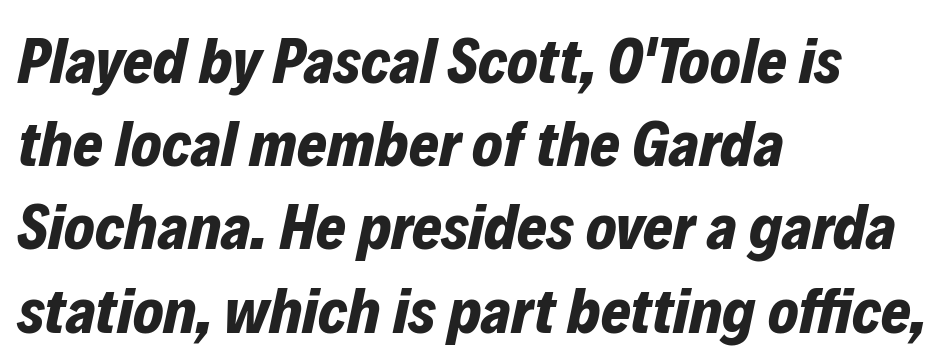
The image shows 64 px bold type, italic (leaning right); set left-aligned, normal line spacing (1.3x), normal letter spacing, not underlined; low stroke contrast and a medium x-height.
